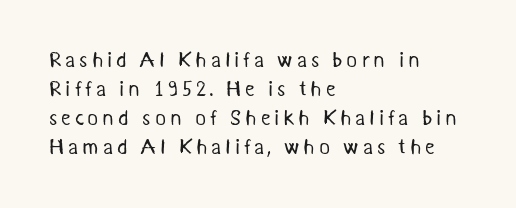
The image shows 21 px text type; set left-aligned, normal line spacing (1.38x), not underlined.
